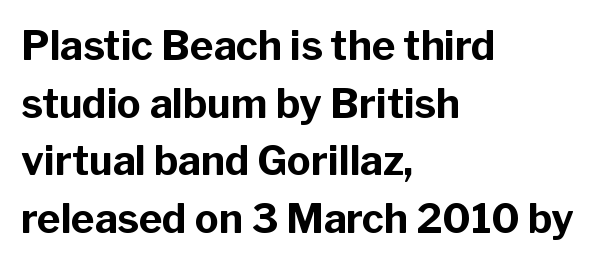
Q: Is the text bold? A: Yes.
Q: Is the text italic (slanted)? A: No, it is upright.
Q: Is the typeface a serif or a sans-serif typeface? A: Sans-serif.
Q: Is the text underlined? A: No.
Q: How is the paragraph aligned? A: Left-aligned.
Q: Is the spacing between letters normal or unusually wide? A: Normal.
Q: Is the spacing between lines tight, normal or loose? A: Normal.
Q: Width (condensed, normal, or wide)? A: Normal.
Q: Stroke contrast? A: Low.
Q: x-height? A: Medium.
Q: Monospaced? A: No.
